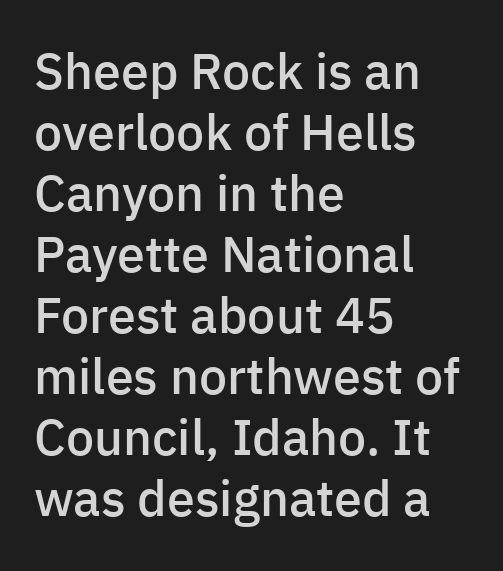
The image shows 50 px semibold sans-serif type, upright; set left-aligned, line spacing 1.22x, normal letter spacing, not underlined; low stroke contrast and a medium x-height.
